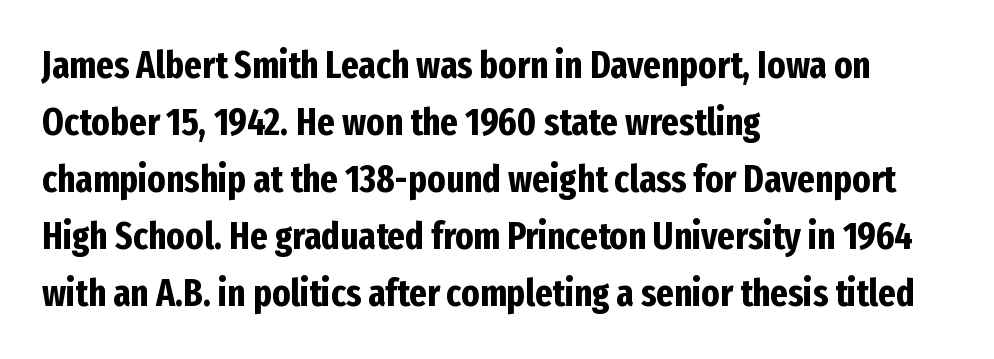
The image shows 38 px bold, condensed sans-serif type, upright; set left-aligned, normal line spacing (1.5x), normal letter spacing, not underlined; low stroke contrast and a medium x-height.
